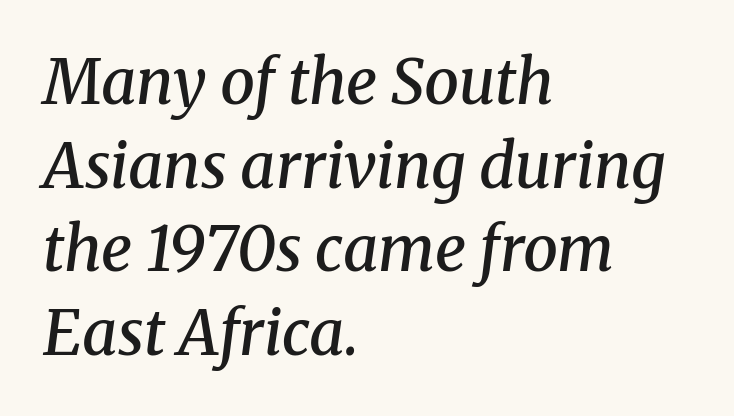
Q: Is the text bold? A: Semi-bold.
Q: Is the text italic (slanted)? A: Yes, it leans right by about 8 degrees.
Q: Is the typeface a serif or a sans-serif typeface? A: Serif.
Q: Is the text underlined? A: No.
Q: How is the paragraph aligned? A: Left-aligned.
Q: Is the spacing between letters normal or unusually wide? A: Normal.
Q: Is the spacing between lines tight, normal or loose? A: Normal.
Q: Width (condensed, normal, or wide)? A: Normal.
Q: Stroke contrast? A: Medium.
Q: x-height? A: Medium.
Q: Monospaced? A: No.
